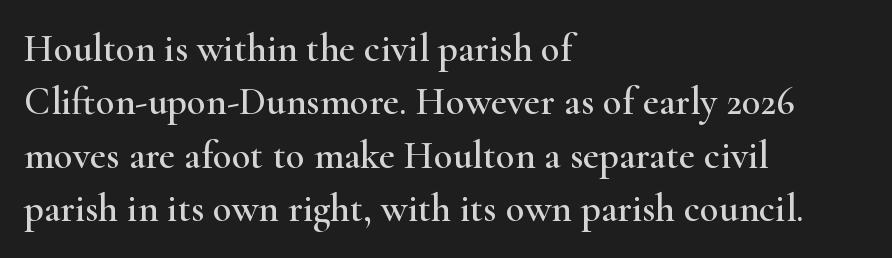
Look at the tracking — it's just the regular setting, nothing added. Leading matches the norm, producing a regular column. The letters advance in unequal steps, a hallmark of proportional type. Are there feet on the stems? There are — it's a serif. Just letters on the line, the space beneath them empty. Layout note: lines flush left.
